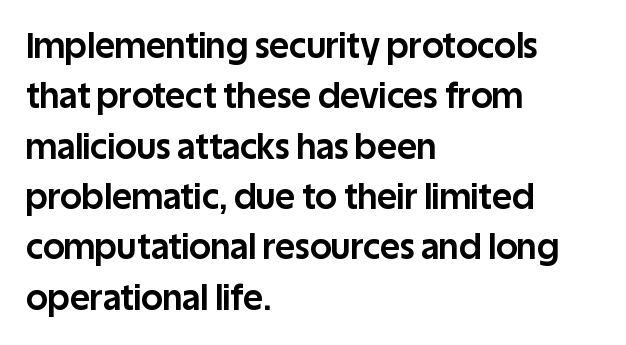
Q: Is the text bold? A: Yes.
Q: Is the text italic (slanted)? A: No, it is upright.
Q: Is the typeface a serif or a sans-serif typeface? A: Sans-serif.
Q: Is the text underlined? A: No.
Q: How is the paragraph aligned? A: Left-aligned.
Q: Is the spacing between letters normal or unusually wide? A: Normal.
Q: Is the spacing between lines tight, normal or loose? A: Normal.
Q: Width (condensed, normal, or wide)? A: Normal.
Q: Stroke contrast? A: Low.
Q: x-height? A: Large.
Q: Monospaced? A: No.
